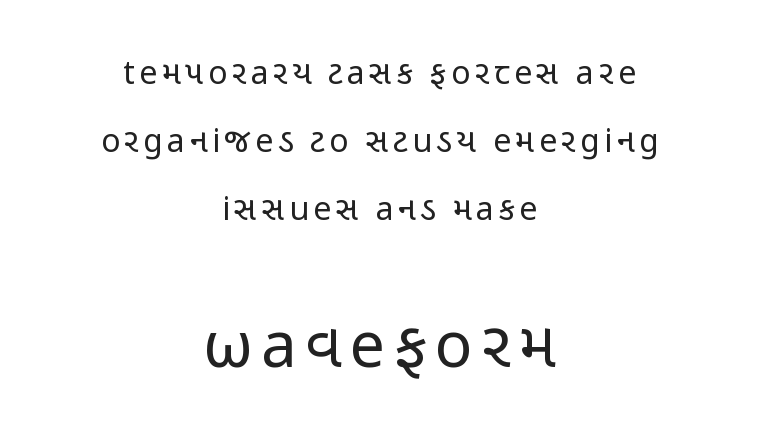
The image shows 63 px regular-weight, condensed sans-serif type, upright; set centered, loose line spacing (2.13x), not underlined; the second (bottom) block is 1.97x larger; low stroke contrast and a medium x-height.
